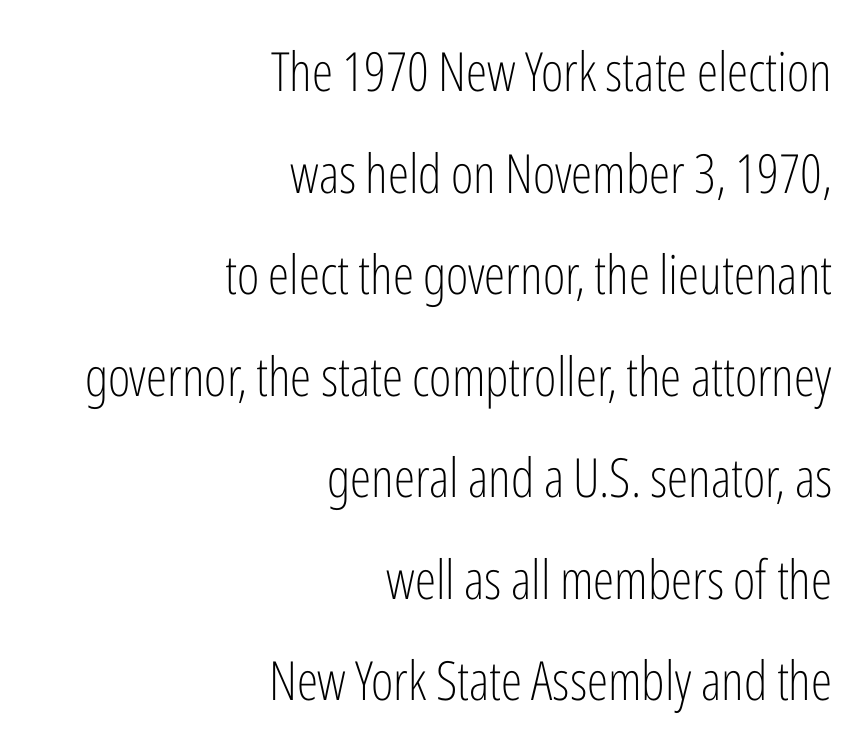
The letters advance in unequal steps, a hallmark of proportional type. The rendering keeps characters at their native spacing. The typesetting does not lean heavy: it is not bold. The passage is arranged like a letterhead date or caption credit — flush right.
